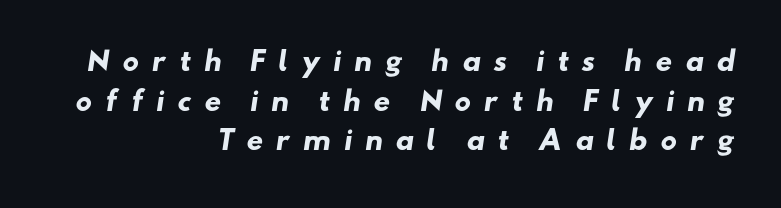
{"bold": "yes", "underline": "no", "align": "right", "line_spacing": "normal", "line_spacing_ratio": 1.52, "letter_spacing": "wide", "letter_spacing_em": 0.47, "glyph_px": 26}
